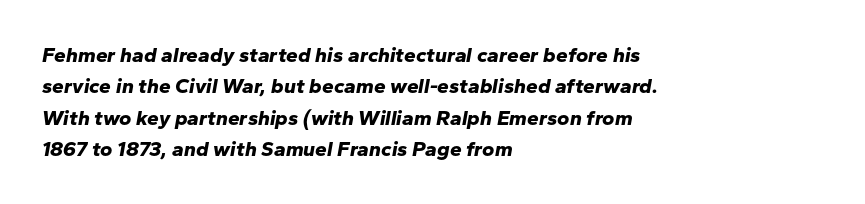
The passage shown leans; its letterforms are oblique. The rows are spaced the way most documents space them. These lines carry a lot of weight — the face is fully bold. Only glyphs here, with clear space below each row. These lines stack with their left ends in a neat column. The line texture is even and compact thanks to regular tracking.
